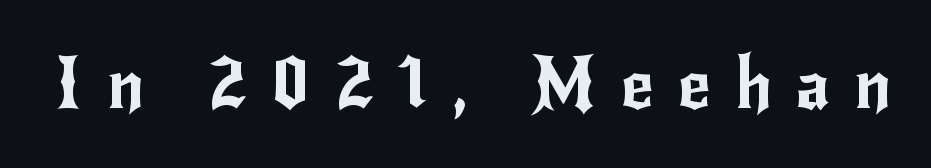
Someone cranked the tracking dial way up on this one. Note: no serifs on the glyphs. Character widths vary here, with narrow letters taking less room than wide ones. Anything drawn beneath the words? Only blank space.
